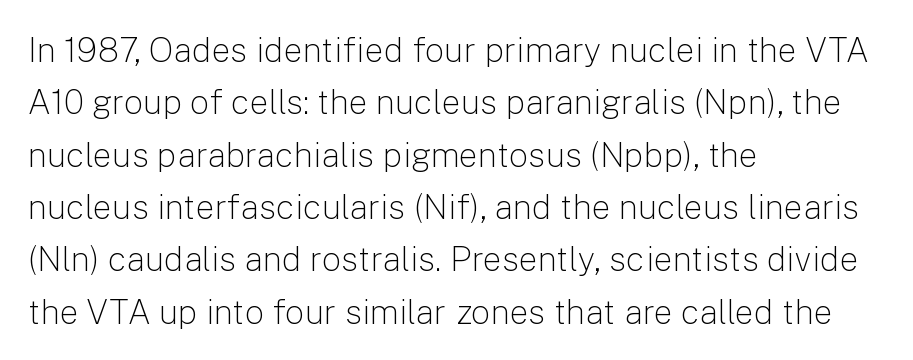
Think of a printed novel: that variable character pitch is what you see here. Compared with typical paragraphs, the rows here are spaced about the same. This is the regular roman posture of the typeface. Default kerning and tracking; the words read as compact shapes. The letters carry no serifs — their stems end cleanly without finishing strokes.
